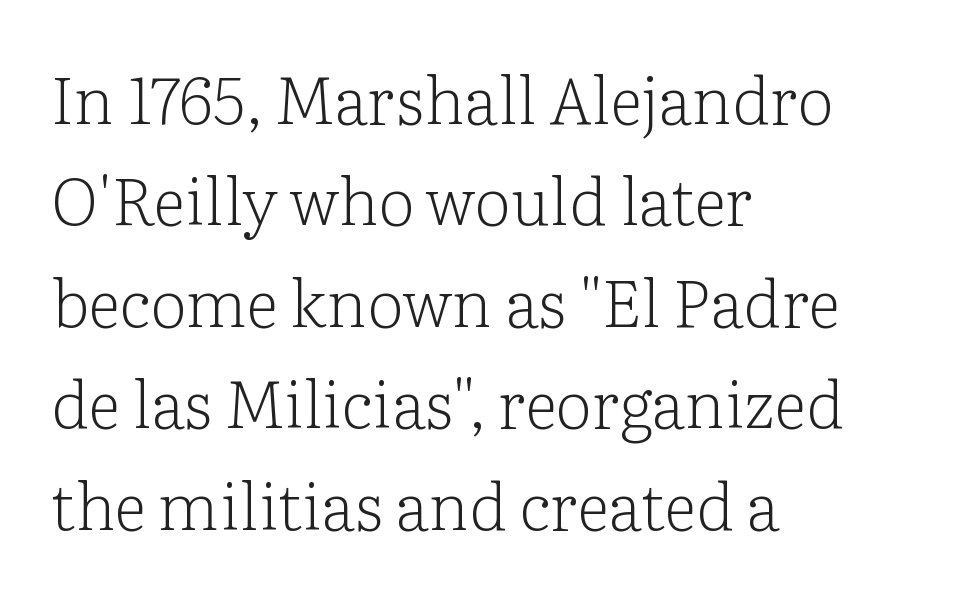
The image shows 65 px light serif type, upright; set left-aligned, normal line spacing (1.56x), normal letter spacing, not underlined; low stroke contrast and a medium x-height.
